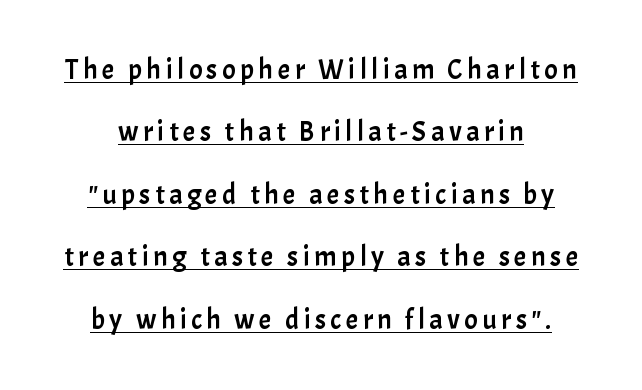
{"serif": "no", "italic": "no", "width": "normal", "stroke_contrast": "low", "x_height": "medium", "monospaced": "no", "underline": "yes", "line_spacing": "loose", "line_spacing_ratio": 2.23, "glyph_px": 28}
